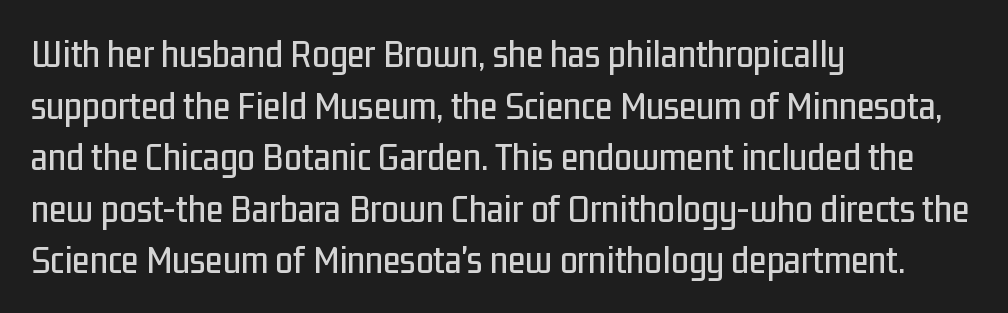
{"serif": "no", "italic": "no", "width": "condensed", "stroke_contrast": "low", "x_height": "medium", "monospaced": "no", "underline": "no", "align": "left", "line_spacing": "normal", "line_spacing_ratio": 1.29, "letter_spacing": "normal", "letter_spacing_em": 0.0, "glyph_px": 40}
